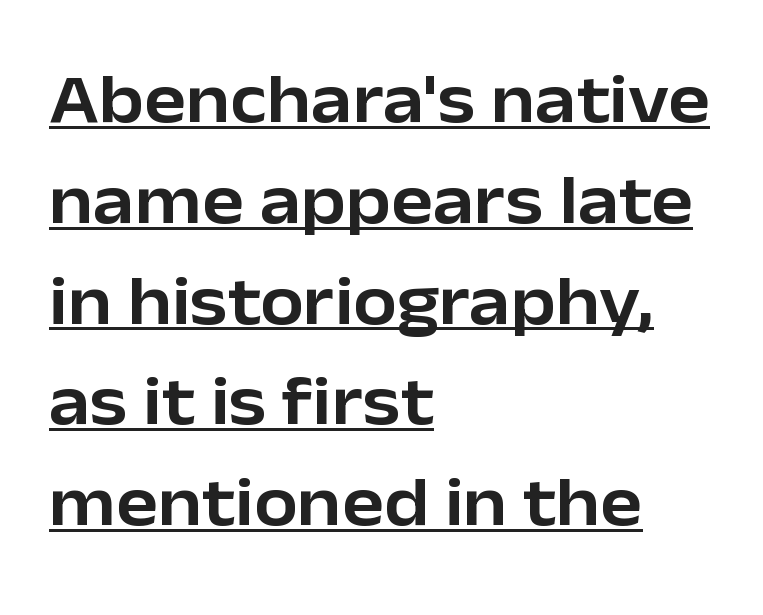
Notice how the passage keeps a crisp vertical edge on the left only. Quick note: underline on. Typographically, this falls in the sans-serif category. In terms of leading, this rendering sits right in the middle. The type sits square on the baseline with zero lean.
